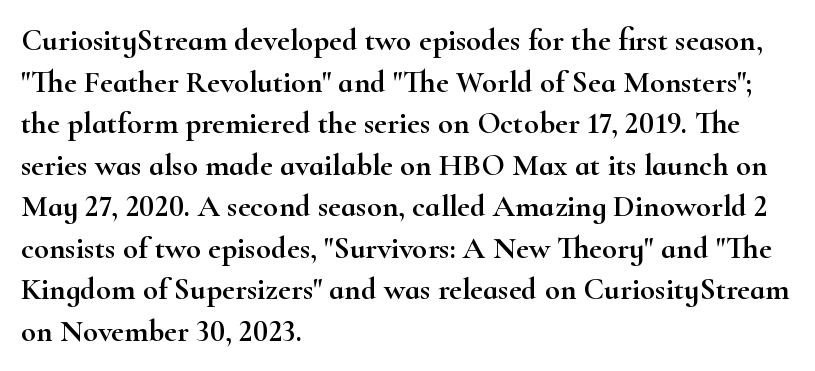
Q: Is the text italic (slanted)? A: No, it is upright.
Q: Is the typeface a serif or a sans-serif typeface? A: Serif.
Q: Is the text underlined? A: No.
Q: How is the paragraph aligned? A: Left-aligned.
Q: Is the spacing between letters normal or unusually wide? A: Normal.
Q: Is the spacing between lines tight, normal or loose? A: Normal.
Q: Width (condensed, normal, or wide)? A: Wide.
Q: Stroke contrast? A: High.
Q: x-height? A: Small.
Q: Monospaced? A: No.
